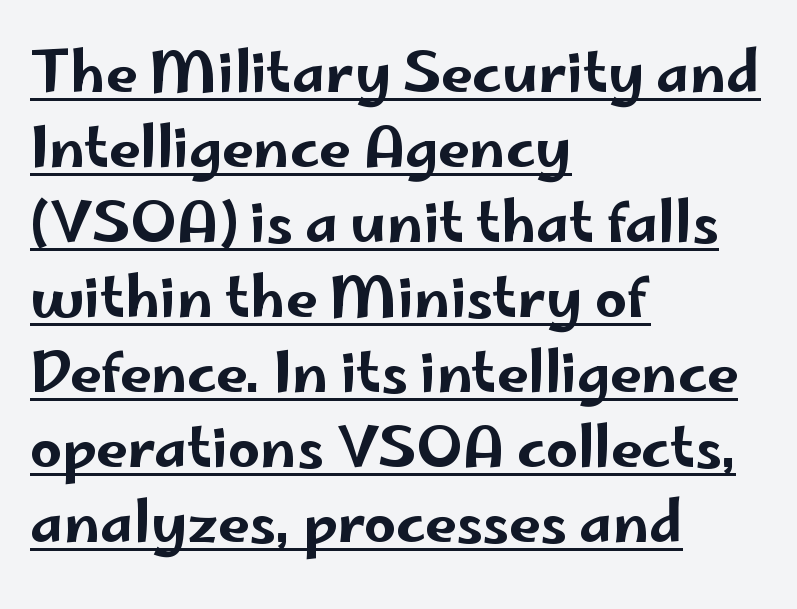
{"serif": "no", "italic": "no", "width": "wide", "stroke_contrast": "low", "x_height": "small", "monospaced": "no", "underline": "yes", "align": "left", "line_spacing": "normal", "line_spacing_ratio": 1.34, "letter_spacing": "normal", "letter_spacing_em": 0.0, "glyph_px": 56}
